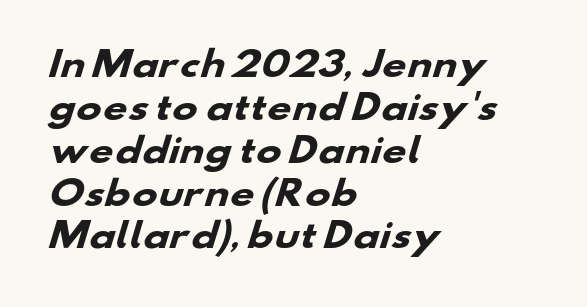
{"serif": "no", "bold": "yes", "weight": "heavy", "width": "wide", "stroke_contrast": "low", "x_height": "small", "monospaced": "no", "underline": "no", "align": "left", "line_spacing": "normal", "line_spacing_ratio": 1.26, "letter_spacing": "normal", "letter_spacing_em": 0.0, "glyph_px": 34}
